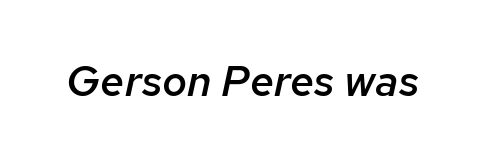
The image shows 43 px semibold type, italic (leaning right); set normal letter spacing, not underlined; low stroke contrast and a medium x-height.
